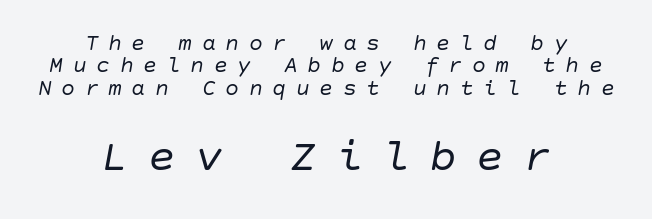
Q: Is the text bold? A: No.
Q: Is the text italic (slanted)? A: Yes, it leans right by about 10 degrees.
Q: Is the text underlined? A: No.
Q: How is the paragraph aligned? A: Centered.
Q: Is the spacing between letters normal or unusually wide? A: Unusually wide.
Q: Is the spacing between lines tight, normal or loose? A: Tight.
Q: Which block of text is set in a larger size, the first (top) or the second (bottom)? A: The second (bottom) one.
Q: Width (condensed, normal, or wide)? A: Normal.
Q: Stroke contrast? A: Low.
Q: x-height? A: Large.
